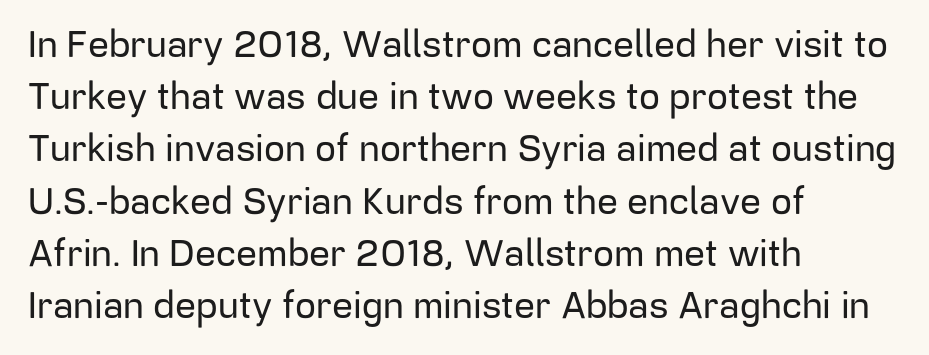
Q: Is the text italic (slanted)? A: No, it is upright.
Q: Is the typeface a serif or a sans-serif typeface? A: Sans-serif.
Q: Is the text underlined? A: No.
Q: How is the paragraph aligned? A: Left-aligned.
Q: Is the spacing between letters normal or unusually wide? A: Normal.
Q: Is the spacing between lines tight, normal or loose? A: Normal.
Q: Width (condensed, normal, or wide)? A: Normal.
Q: Stroke contrast? A: Low.
Q: x-height? A: Medium.
Q: Monospaced? A: No.
